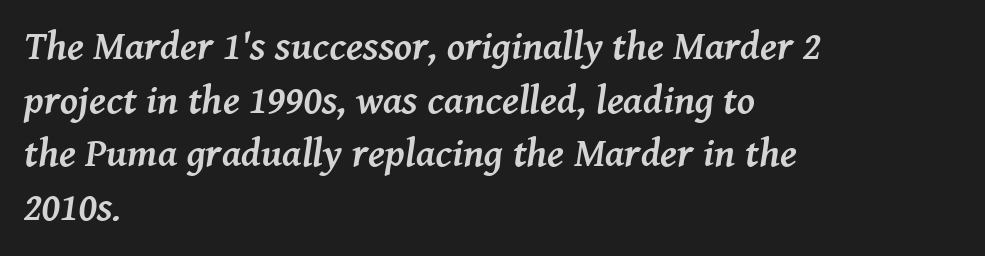
Q: Is the text bold? A: Yes.
Q: Is the text italic (slanted)? A: Yes, it leans right by about 8 degrees.
Q: Is the typeface a serif or a sans-serif typeface? A: Serif.
Q: Is the text underlined? A: No.
Q: How is the paragraph aligned? A: Left-aligned.
Q: Is the spacing between letters normal or unusually wide? A: Normal.
Q: Is the spacing between lines tight, normal or loose? A: Normal.
Q: Width (condensed, normal, or wide)? A: Normal.
Q: Stroke contrast? A: Medium.
Q: x-height? A: Medium.
Q: Monospaced? A: No.
